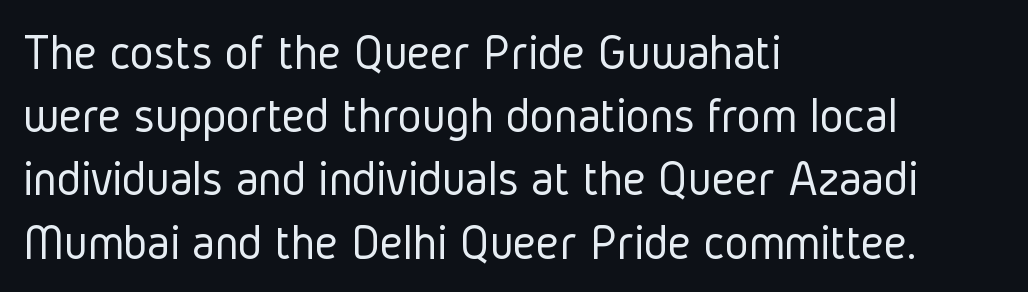
Q: Is the text bold? A: No.
Q: Is the text italic (slanted)? A: No, it is upright.
Q: Is the typeface a serif or a sans-serif typeface? A: Sans-serif.
Q: Is the text underlined? A: No.
Q: How is the paragraph aligned? A: Left-aligned.
Q: Is the spacing between letters normal or unusually wide? A: Normal.
Q: Width (condensed, normal, or wide)? A: Condensed.
Q: Stroke contrast? A: Low.
Q: x-height? A: Medium.
Q: Monospaced? A: No.
